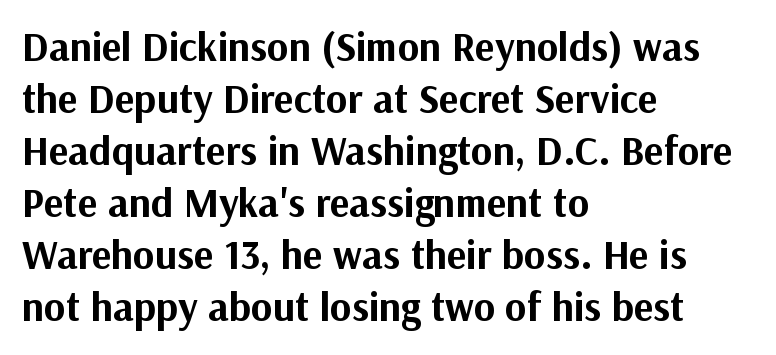
Q: Is the text bold? A: Yes.
Q: Is the text italic (slanted)? A: No, it is upright.
Q: Is the typeface a serif or a sans-serif typeface? A: Sans-serif.
Q: Is the text underlined? A: No.
Q: How is the paragraph aligned? A: Left-aligned.
Q: Is the spacing between letters normal or unusually wide? A: Normal.
Q: Is the spacing between lines tight, normal or loose? A: Normal.
Q: Width (condensed, normal, or wide)? A: Normal.
Q: Stroke contrast? A: Medium.
Q: x-height? A: Medium.
Q: Monospaced? A: No.
